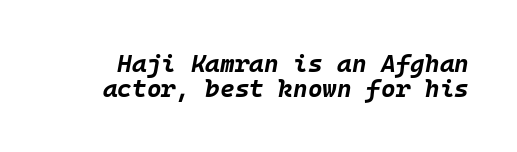
Q: Is the text bold? A: Yes.
Q: Is the text italic (slanted)? A: Yes, it leans right by about 10 degrees.
Q: Is the text underlined? A: No.
Q: Is the spacing between letters normal or unusually wide? A: Normal.
Q: Is the spacing between lines tight, normal or loose? A: Tight.
